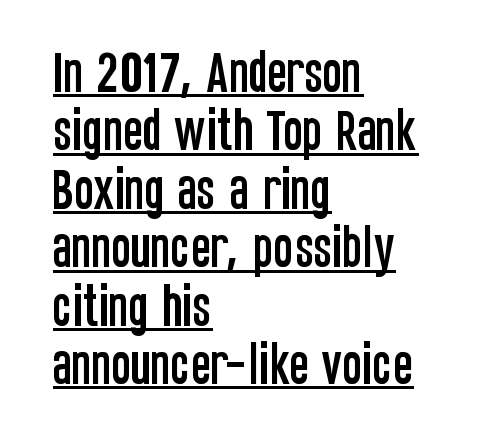
Is there much room between lines? A standard amount, neither cramped nor airy. This sample is left-justified, so line endings fall wherever the words run out. The horizontal fit of the characters is conventional and even. A typesetter would call this proportional, since set widths differ per character. Grotesque or geometric, the face here clearly has no serifs.
